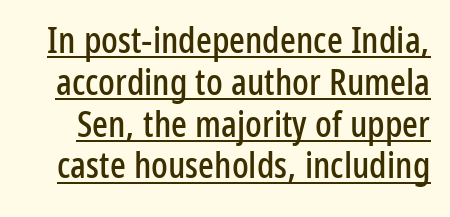
{"serif": "no", "italic": "no", "width": "condensed", "stroke_contrast": "low", "x_height": "medium", "monospaced": "no", "underline": "yes", "line_spacing": "tight", "line_spacing_ratio": 1.13, "letter_spacing": "normal", "letter_spacing_em": 0.0, "glyph_px": 37}
